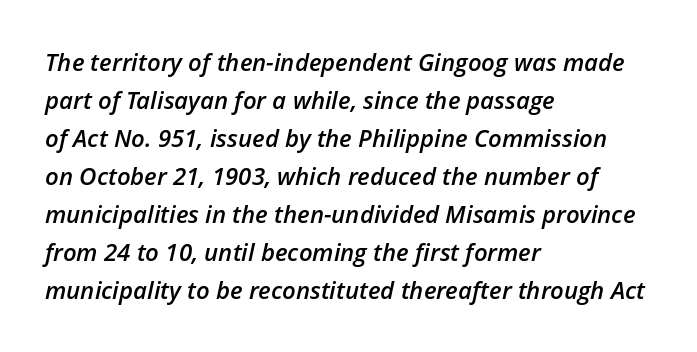
Q: Is the text bold? A: Semi-bold.
Q: Is the text italic (slanted)? A: Yes, it leans right by about 12 degrees.
Q: Is the text underlined? A: No.
Q: How is the paragraph aligned? A: Left-aligned.
Q: Is the spacing between letters normal or unusually wide? A: Normal.
Q: Is the spacing between lines tight, normal or loose? A: Normal.
